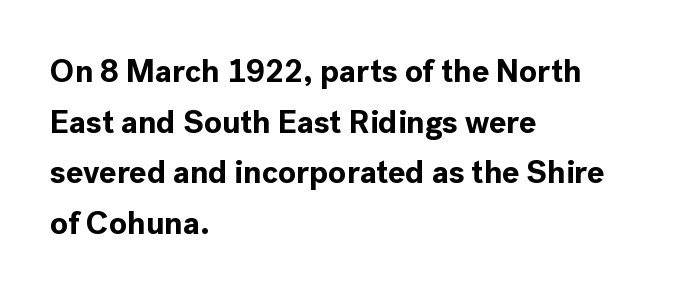
Q: Is the text bold? A: Yes.
Q: Is the text italic (slanted)? A: No, it is upright.
Q: Is the typeface a serif or a sans-serif typeface? A: Sans-serif.
Q: Is the text underlined? A: No.
Q: How is the paragraph aligned? A: Left-aligned.
Q: Is the spacing between letters normal or unusually wide? A: Normal.
Q: Is the spacing between lines tight, normal or loose? A: Normal.
Q: Width (condensed, normal, or wide)? A: Normal.
Q: x-height? A: Medium.
Q: Monospaced? A: No.
